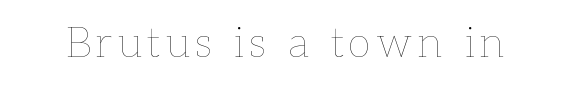
Q: Is the text bold? A: No.
Q: Is the text italic (slanted)? A: No, it is upright.
Q: Is the text underlined? A: No.
Q: Width (condensed, normal, or wide)? A: Normal.
Q: Stroke contrast? A: Low.
Q: x-height? A: Medium.
Q: Monospaced? A: No.
